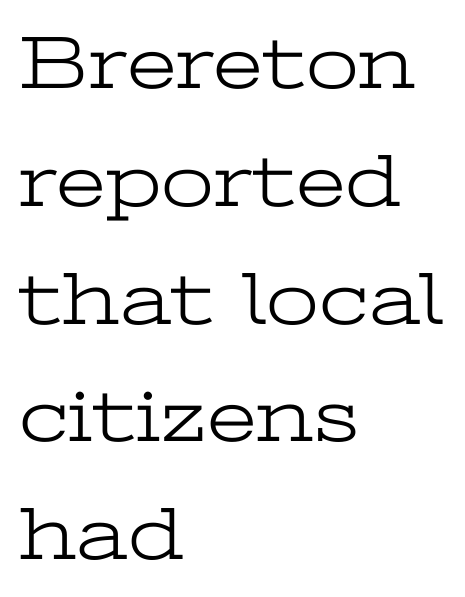
{"serif": "yes", "italic": "no", "bold": "no", "weight": "light", "width": "wide", "stroke_contrast": "low", "x_height": "medium", "monospaced": "no", "underline": "no", "align": "left", "line_spacing": "normal", "line_spacing_ratio": 1.55, "letter_spacing": "normal", "letter_spacing_em": 0.0, "glyph_px": 76}
